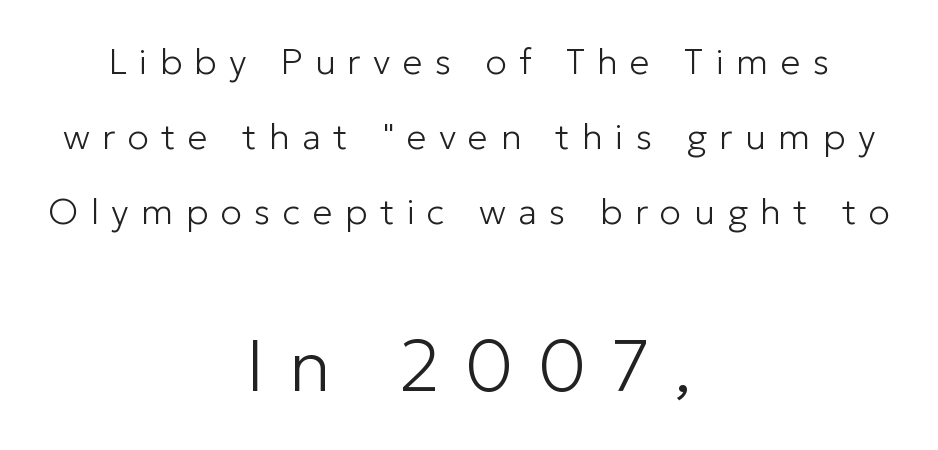
Q: Is the text bold? A: No.
Q: Is the text italic (slanted)? A: No, it is upright.
Q: Is the typeface a serif or a sans-serif typeface? A: Sans-serif.
Q: Is the text underlined? A: No.
Q: How is the paragraph aligned? A: Centered.
Q: Is the spacing between letters normal or unusually wide? A: Unusually wide.
Q: Is the spacing between lines tight, normal or loose? A: Loose.
Q: Which block of text is set in a larger size, the first (top) or the second (bottom)? A: The second (bottom) one.
Q: Width (condensed, normal, or wide)? A: Normal.
Q: Stroke contrast? A: Low.
Q: x-height? A: Medium.
Q: Monospaced? A: No.
